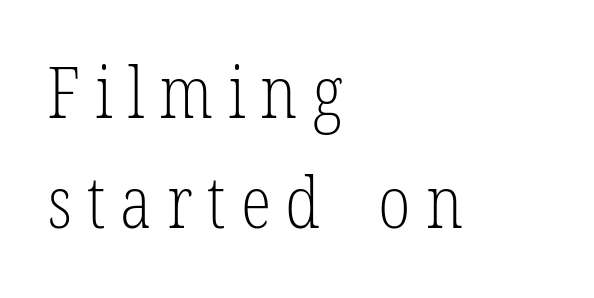
{"serif": "yes", "italic": "no", "bold": "no", "weight": "light", "width": "condensed", "stroke_contrast": "low", "x_height": "medium", "monospaced": "no", "underline": "no", "align": "left", "line_spacing": "normal", "line_spacing_ratio": 1.55, "letter_spacing": "wide", "letter_spacing_em": 0.21, "glyph_px": 71}
